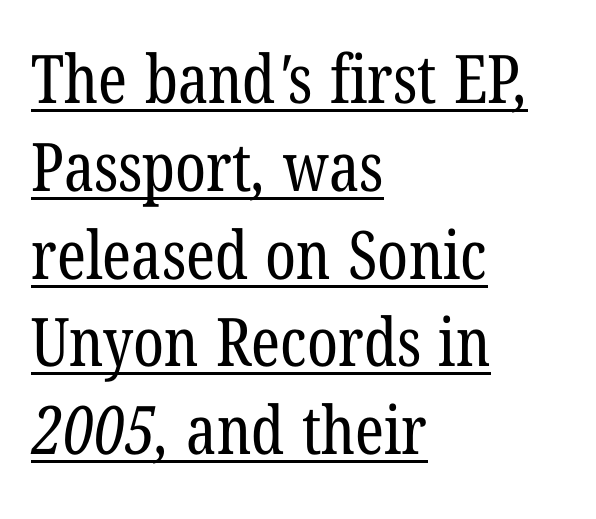
Compared with typical body copy, the letter spacing here is the same. The strokes carry an ordinary text weight at most. Line spacing here is normal. A typesetter would call this proportional, since set widths differ per character. The words here are underlined. These lines are set flush left with a ragged right edge.
